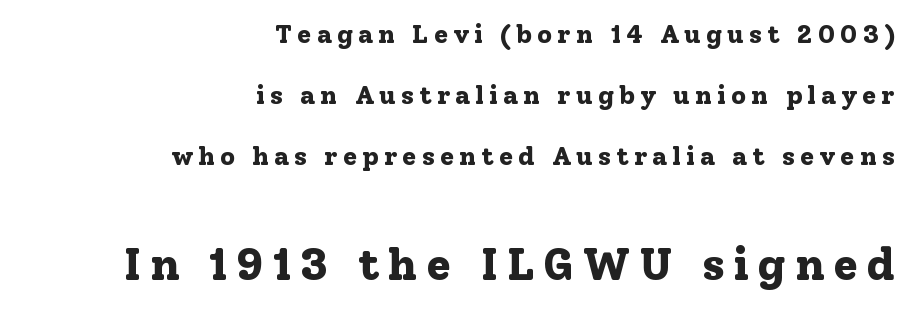
The image shows 45 px bold serif type, upright; set right-aligned, loose line spacing (2.34x), not underlined; the second (bottom) block is 1.73x larger; low stroke contrast and a medium x-height.
